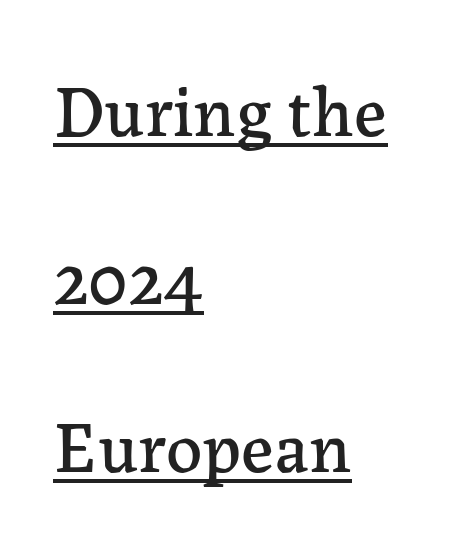
These lines are rendered in a variable-pitch font. This is underlined copy, the kind a proofreader might mark for attention. Small tapered or slab feet sit at the stroke ends, so this counts as serif. Does the leading feel generous? Absolutely, it's lavish.
